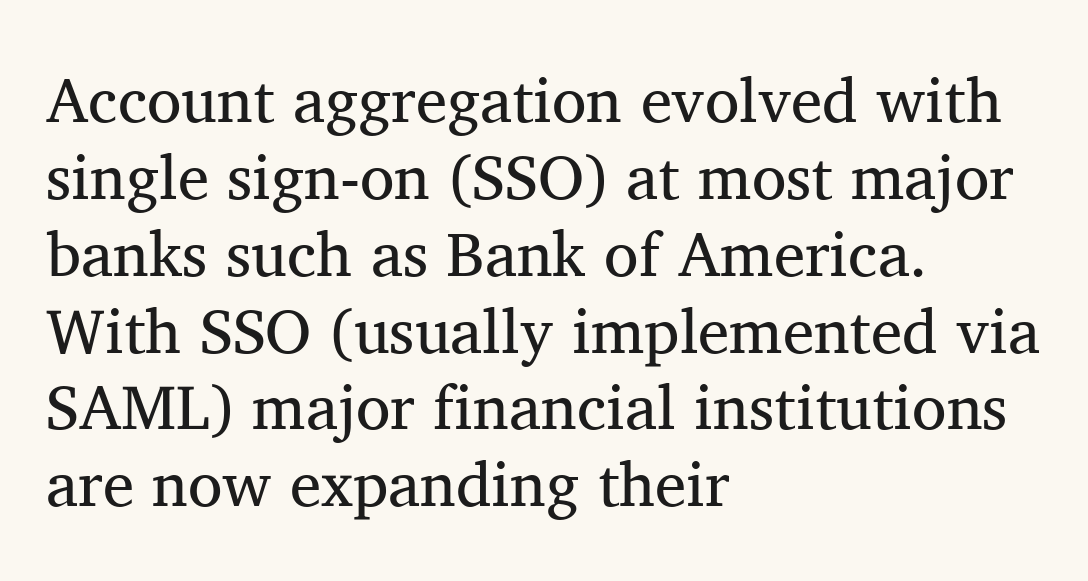
Type without underlining. Line starts are locked; line ends wander. Rendered with straight, roman letterforms. Here the designer chose a conventional face with non-uniform glyph widths.
